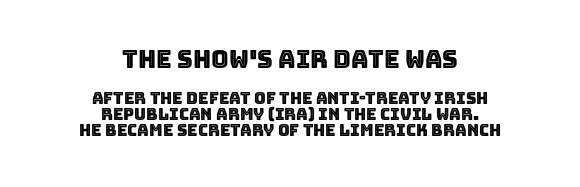
{"italic": "no", "underline": "no", "align": "center", "line_spacing": "tight", "line_spacing_ratio": 1.0, "letter_spacing": "normal", "letter_spacing_em": 0.0, "larger_block": "first", "size_ratio": 1.5, "glyph_px": 24}
